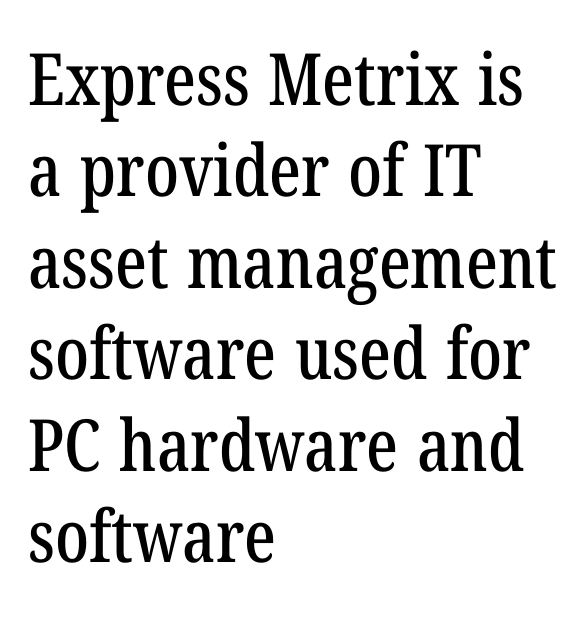
One glance says typical: line gaps are just what's usual. The rendering anchors every line to the left-hand side. Character widths vary here, with narrow letters taking less room than wide ones. The horizontal fit of the characters is conventional and even. Regarding serifs, this sample has them. The passage shown is not underscored anywhere.
